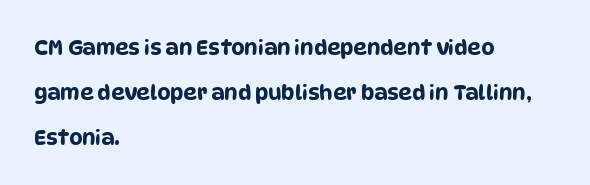
{"underline": "no", "align": "left", "line_spacing": "loose", "line_spacing_ratio": 2.15, "letter_spacing": "normal", "letter_spacing_em": 0.0, "glyph_px": 21}
